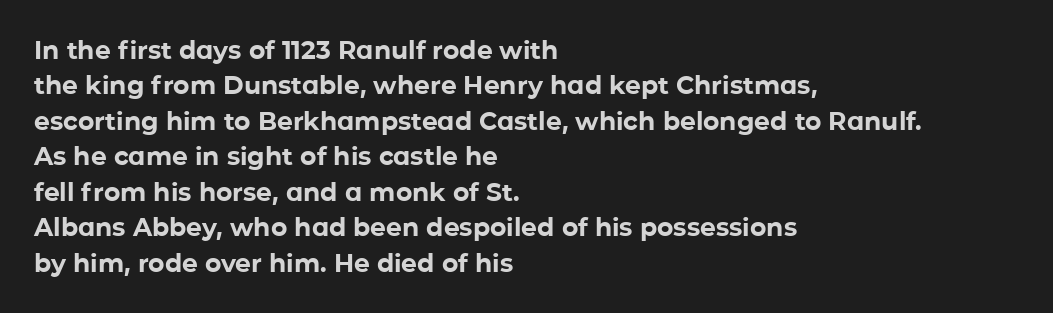
The strokes are fattened all the way to bold. Does the copy run flush right? No — it runs flush left. The face used here is rendered with its standard letterfit. Does the leading feel generous? No, just average. The typography opts for an upright posture over an oblique one.
